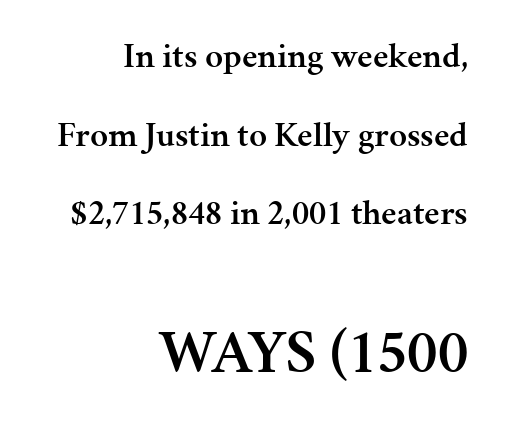
Descender tails drop into unmarked territory. Characters follow at the spacing the type designer built in. Is this a fixed-width face? No — the glyphs have proportional, varying widths. Notice the wide empty band between every row — that's loose leading. Horizontal alignment here is rightward, an uncommon choice for prose.
